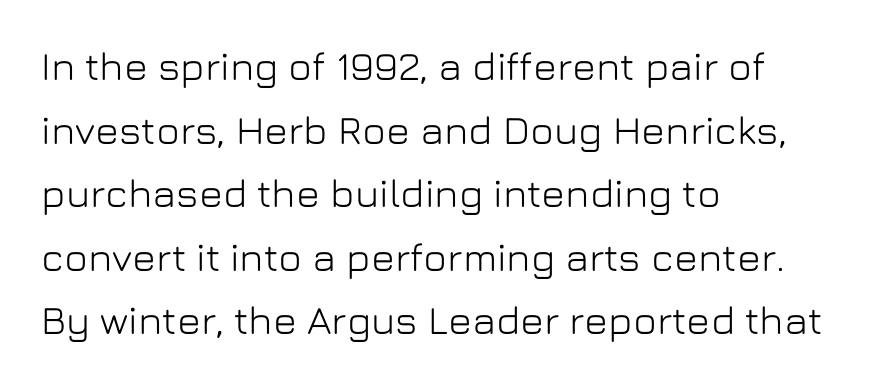
{"serif": "no", "italic": "no", "width": "normal", "stroke_contrast": "low", "x_height": "medium", "monospaced": "no", "underline": "no", "align": "left", "line_spacing": "normal", "line_spacing_ratio": 1.59, "letter_spacing": "normal", "letter_spacing_em": 0.0, "glyph_px": 40}
